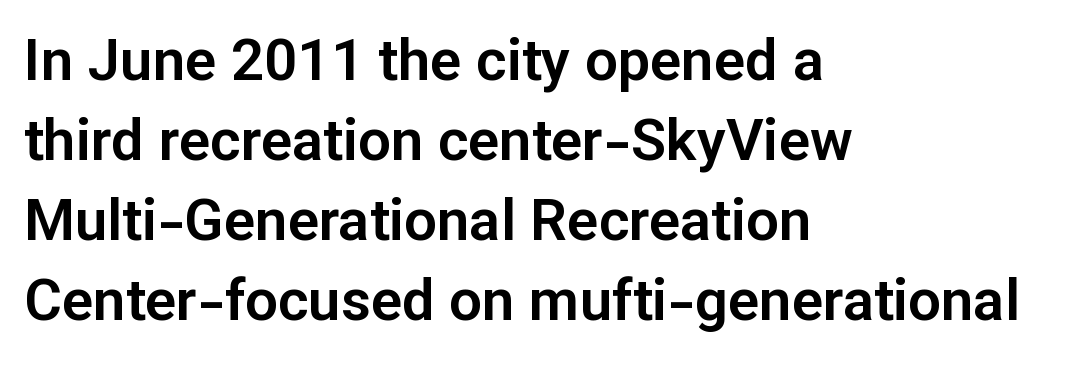
The image shows 58 px sans-serif type, upright; set left-aligned, normal line spacing (1.38x), normal letter spacing, not underlined; low stroke contrast and a medium x-height.
